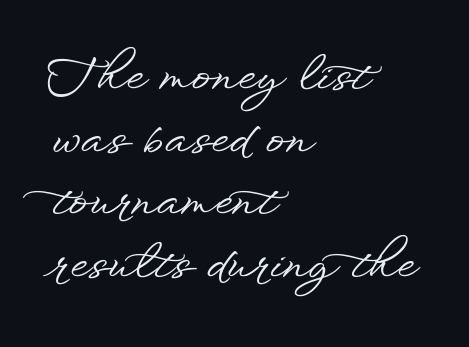
{"serif": "no", "width": "wide", "stroke_contrast": "low", "x_height": "small", "monospaced": "no", "underline": "no", "align": "left", "line_spacing": "normal", "line_spacing_ratio": 1.36, "letter_spacing": "normal", "letter_spacing_em": 0.0, "glyph_px": 46}
